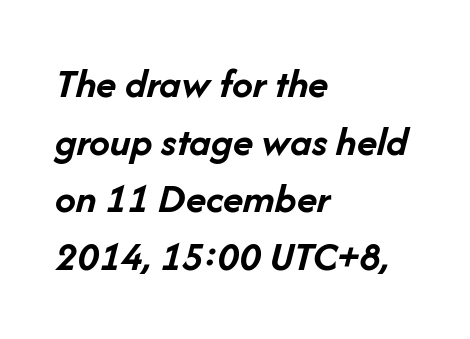
The passage shown leans; its letterforms are oblique. Typeset ragged right — the left edge is the straight one. Summary of weight: heavy, a full bold. Inter-character spacing is left at the font's built-in metrics. The glyphs are unaccompanied by any horizontal stroke below them.
